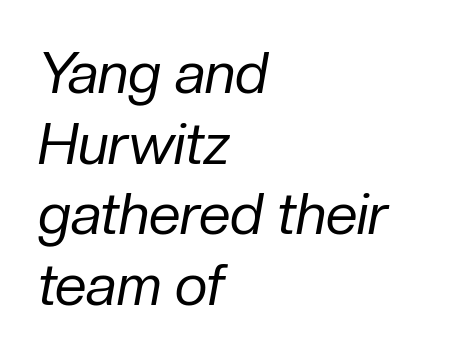
{"italic": "yes", "lean": "right", "slant_degrees": 10, "bold": "no", "weight": "regular", "width": "normal", "stroke_contrast": "low", "x_height": "medium", "monospaced": "no", "underline": "no", "align": "left", "line_spacing_ratio": 1.24, "letter_spacing": "normal", "letter_spacing_em": 0.0, "glyph_px": 57}
